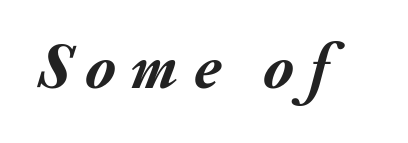
The zone under the glyphs is completely vacant. Weight: bold. Every character sits at an angle, as italics do. Here the glyphs are tracked loosely, breaking word shapes into spaced letters. You could not count columns in this text — the font is proportionally spaced.
